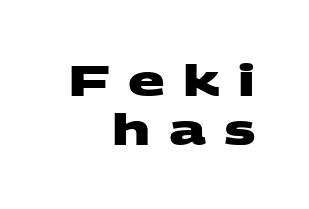
The lines in this sample share a right terminus and differ only in where they begin. The rendering uses natural spacing where letterforms have individual widths. Note: no serifs on the glyphs. Observe the wide spacing: letters keep a clear distance from each other.
